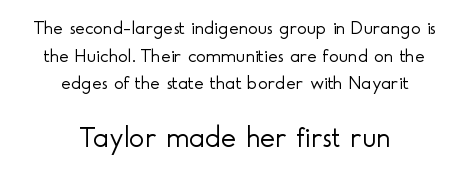
Q: Is the text bold? A: No.
Q: Is the text italic (slanted)? A: No, it is upright.
Q: Is the typeface a serif or a sans-serif typeface? A: Sans-serif.
Q: Is the text underlined? A: No.
Q: How is the paragraph aligned? A: Centered.
Q: Is the spacing between letters normal or unusually wide? A: Normal.
Q: Is the spacing between lines tight, normal or loose? A: Normal.
Q: Which block of text is set in a larger size, the first (top) or the second (bottom)? A: The second (bottom) one.
Q: Width (condensed, normal, or wide)? A: Normal.
Q: x-height? A: Small.
Q: Monospaced? A: No.
